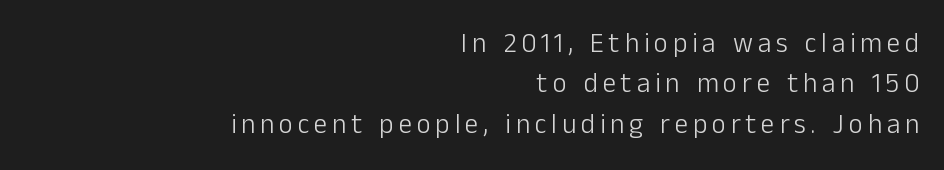
The image shows 27 px text type, upright; set right-aligned, normal line spacing (1.5x), not underlined.
